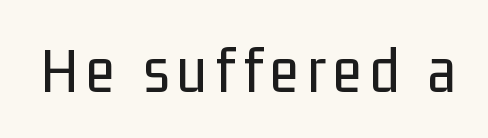
The image shows 67 px regular-weight, condensed sans-serif type, upright; set not underlined; low stroke contrast and a medium x-height.
